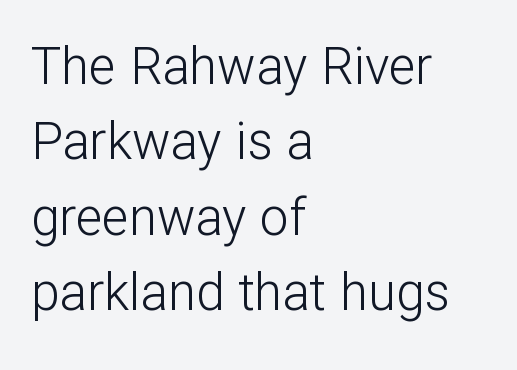
The image shows 51 px light sans-serif type, upright; set left-aligned, normal line spacing (1.48x), normal letter spacing, not underlined; low stroke contrast and a medium x-height.
